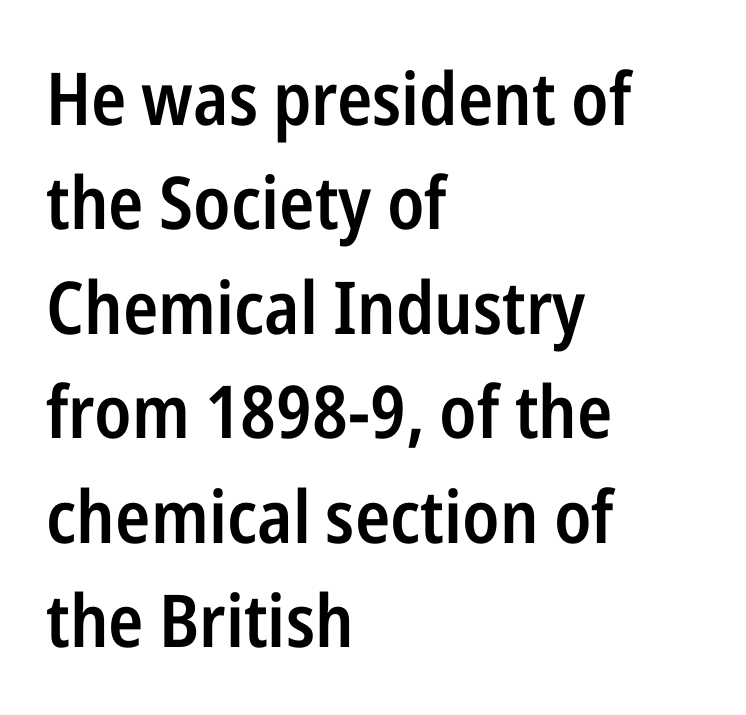
Every letter is mildly thick-stroked: semibold rather than bold. Type without underlining. The leading is moderate, giving the passage an even texture. Examine the stroke ends and you'll find no serifs.
